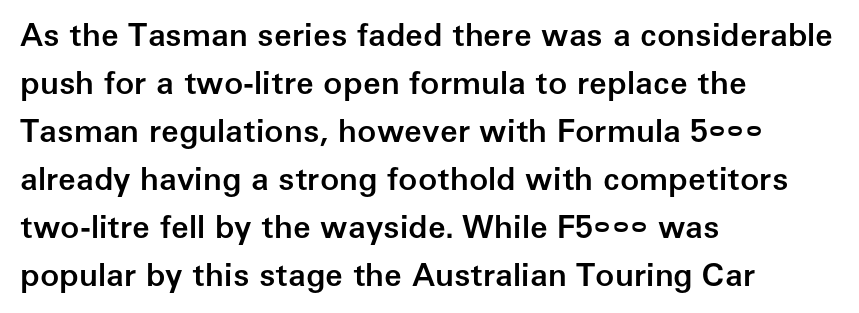
The image shows 32 px semibold sans-serif type, upright; set left-aligned, normal line spacing (1.5x), normal letter spacing, not underlined; low stroke contrast and a medium x-height.
